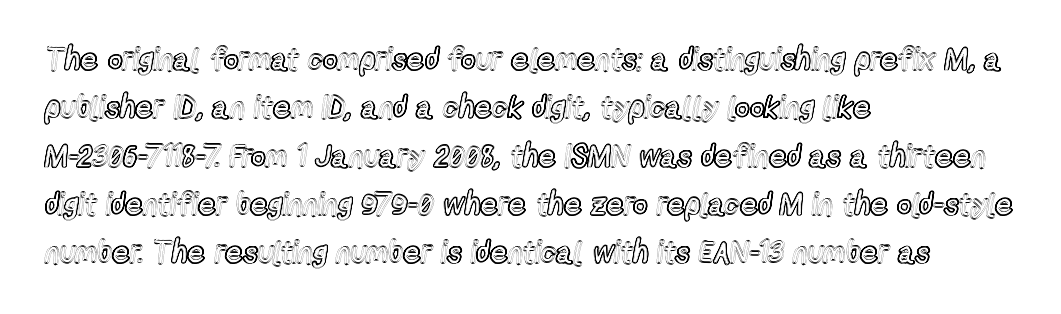
The image shows 31 px condensed type; set left-aligned, normal line spacing (1.56x), normal letter spacing, not underlined; a medium x-height.
